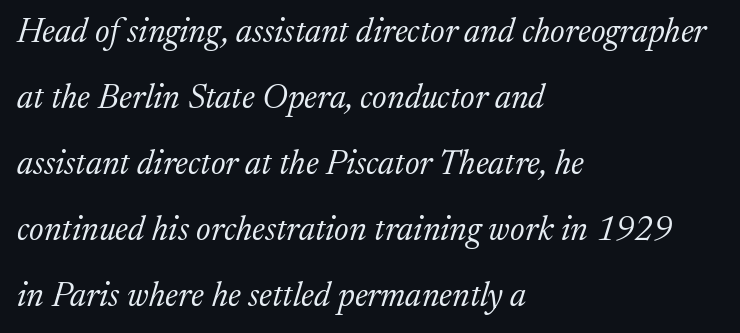
Q: Is the text bold? A: No.
Q: Is the text italic (slanted)? A: Yes, it leans right by about 17 degrees.
Q: Is the typeface a serif or a sans-serif typeface? A: Serif.
Q: Is the text underlined? A: No.
Q: How is the paragraph aligned? A: Left-aligned.
Q: Is the spacing between letters normal or unusually wide? A: Normal.
Q: Is the spacing between lines tight, normal or loose? A: Loose.
Q: Width (condensed, normal, or wide)? A: Normal.
Q: Stroke contrast? A: Medium.
Q: x-height? A: Medium.
Q: Monospaced? A: No.
